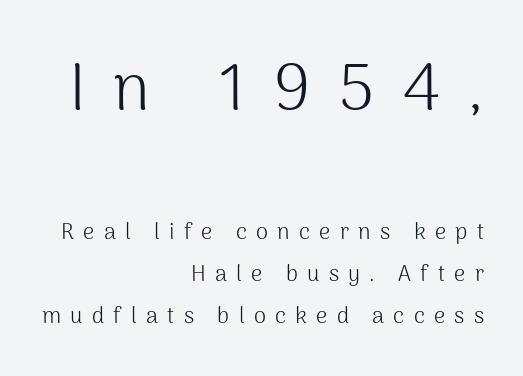
Q: Is the text bold? A: No.
Q: Is the text italic (slanted)? A: No, it is upright.
Q: Is the typeface a serif or a sans-serif typeface? A: Sans-serif.
Q: Is the text underlined? A: No.
Q: How is the paragraph aligned? A: Right-aligned.
Q: Is the spacing between letters normal or unusually wide? A: Unusually wide.
Q: Is the spacing between lines tight, normal or loose? A: Loose.
Q: Which block of text is set in a larger size, the first (top) or the second (bottom)? A: The first (top) one.
Q: Width (condensed, normal, or wide)? A: Normal.
Q: Stroke contrast? A: Medium.
Q: x-height? A: Medium.
Q: Monospaced? A: No.
